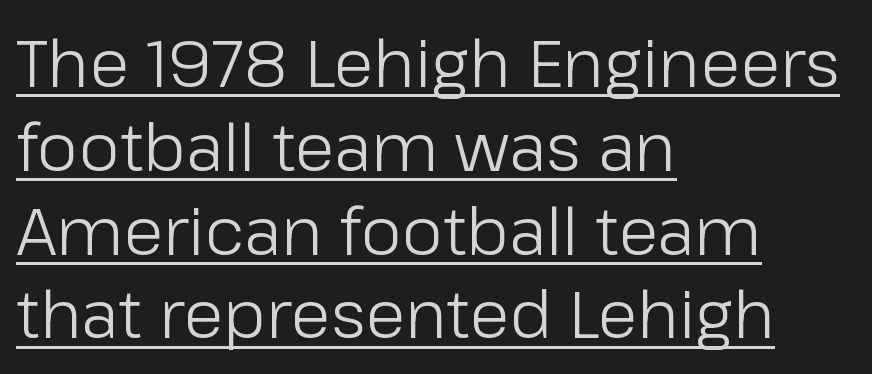
What stands out about the letter spacing? Nothing — it is the standard amount. The leading is moderate, giving the passage an even texture. Is the block centered? No — it sits flush against the left margin. Vertical stems look standard width or narrower in stroke.
